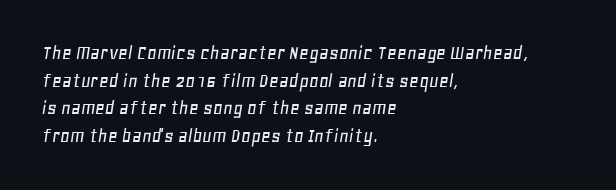
Compared with typical paragraphs, the rows here are spaced about the same. The lettering tilts uniformly, giving the passage an italic look. Check under the words: just untouched page. Caption: multi-line text, flush left, ragged right. A typesetter would call this zero additional tracking.
